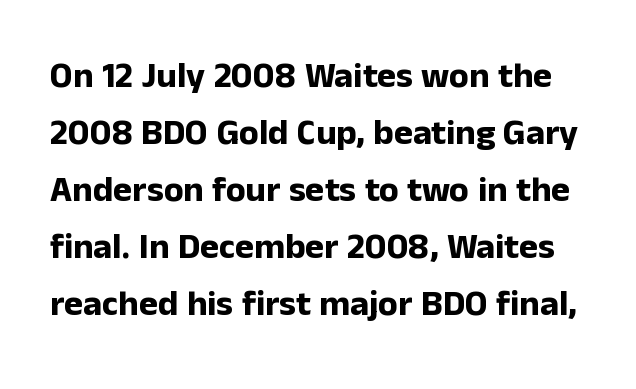
The image shows 36 px bold sans-serif type, upright; set normal line spacing (1.58x), normal letter spacing, not underlined; low stroke contrast and a medium x-height.
